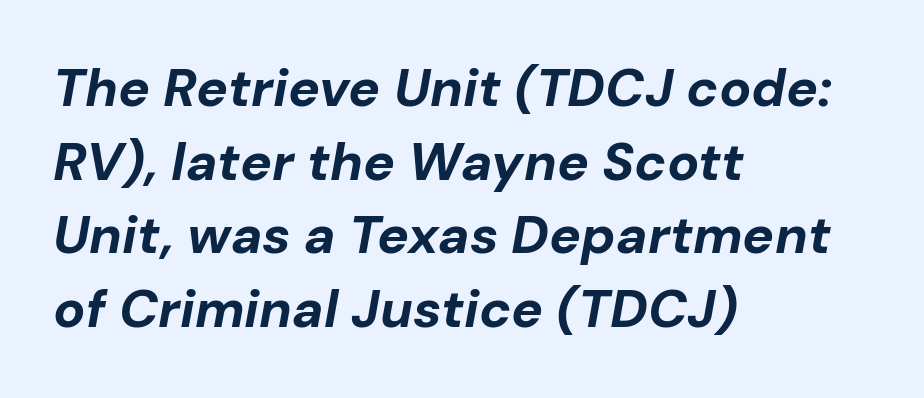
Bold? Absolutely — the strokes are thick and heavy. Character widths vary here, with narrow letters taking less room than wide ones. Horizontal alignment here is leftward, the default for most running prose. The words here are not underlined. Quick note: interline space is typical.
